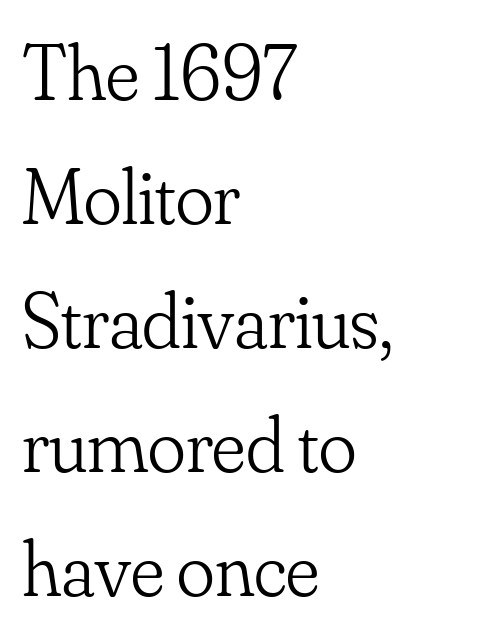
The image shows 79 px light serif type, upright; set left-aligned, normal line spacing (1.57x), normal letter spacing, not underlined; low stroke contrast and a small x-height.
